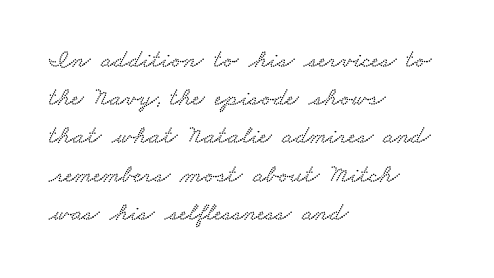
The image shows 26 px text type; set left-aligned, normal line spacing (1.47x), normal letter spacing, not underlined.
